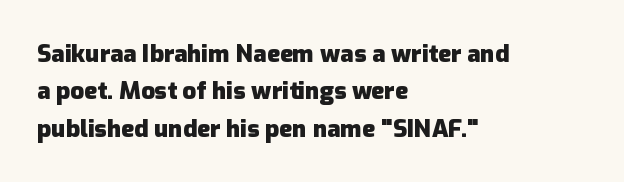
Underline: absent. Strokes here are thick enough to call this a true bold. This block has exactly the height ordinary leading produces. Standard letterfit; no display-style spreading of the glyphs. The lines are quadded left.
